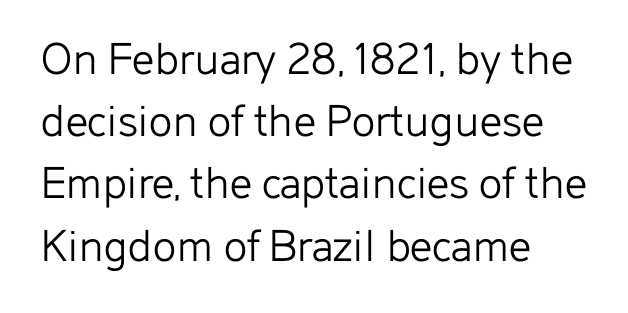
The image shows 49 px light sans-serif type, upright; set left-aligned, normal line spacing (1.27x), normal letter spacing, not underlined; low stroke contrast and a medium x-height.
